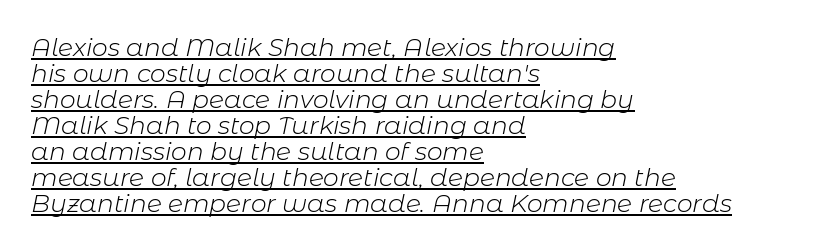
The image shows 25 px text type, italic (leaning right); set left-aligned, tight line spacing (1.04x), normal letter spacing, underlined.
